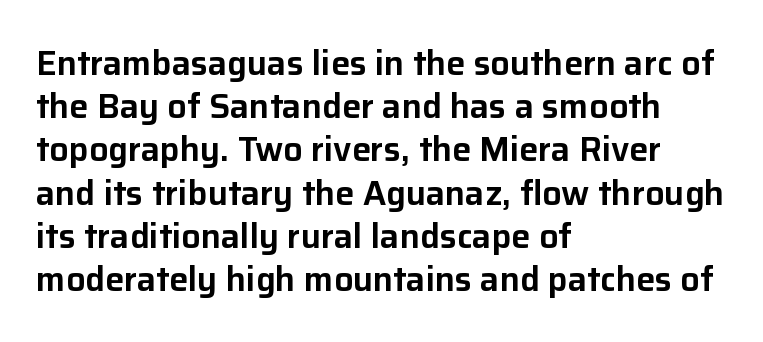
Leading: standard. A typesetter would call this proportional, since set widths differ per character. Just letters on the line, the space beneath them empty. In terms of letterspacing, this is plain default setting. Style check: upright. Are there feet on the stems? There aren't — it's a sans.
